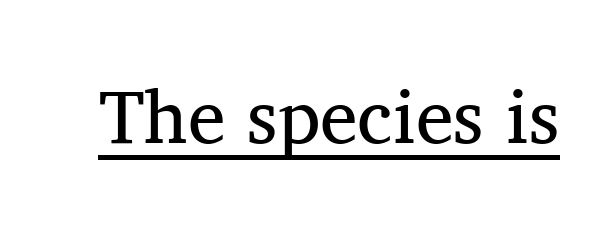
{"serif": "yes", "italic": "no", "bold": "no", "weight": "regular", "width": "normal", "stroke_contrast": "medium", "x_height": "medium", "monospaced": "no", "underline": "yes", "letter_spacing": "normal", "letter_spacing_em": 0.0, "glyph_px": 76}
